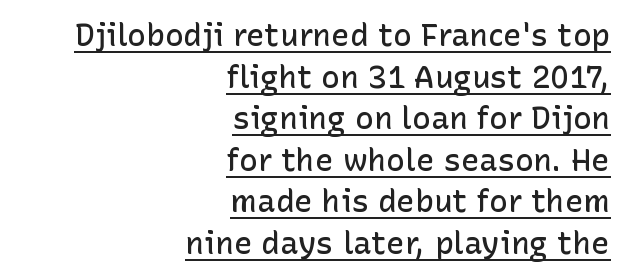
Q: Is the text bold? A: Semi-bold.
Q: Is the text italic (slanted)? A: No, it is upright.
Q: Is the typeface a serif or a sans-serif typeface? A: Sans-serif.
Q: Is the text underlined? A: Yes.
Q: How is the paragraph aligned? A: Right-aligned.
Q: Is the spacing between letters normal or unusually wide? A: Normal.
Q: Is the spacing between lines tight, normal or loose? A: Normal.
Q: Width (condensed, normal, or wide)? A: Normal.
Q: Stroke contrast? A: Low.
Q: x-height? A: Medium.
Q: Monospaced? A: No.
